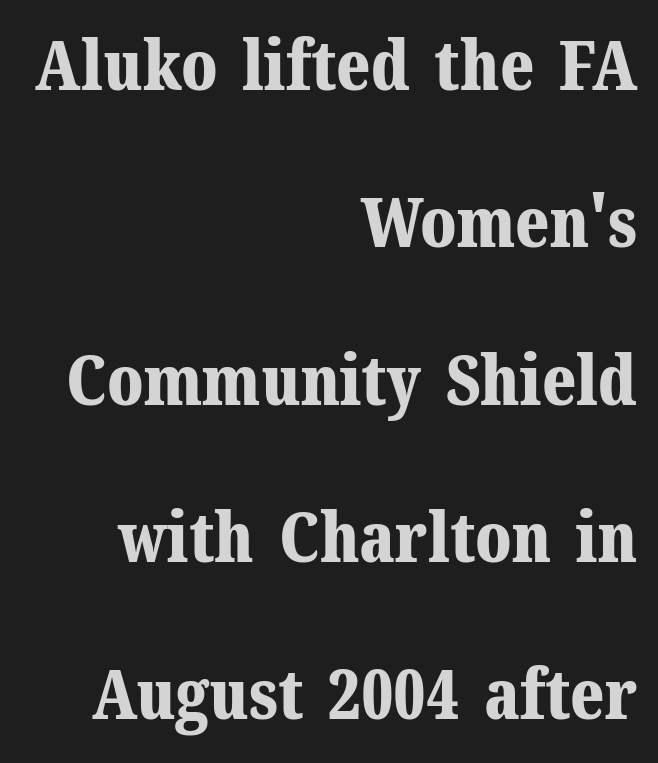
{"serif": "yes", "italic": "no", "bold": "yes", "weight": "bold", "width": "normal", "stroke_contrast": "medium", "x_height": "medium", "monospaced": "no", "underline": "no", "align": "right", "line_spacing": "loose", "line_spacing_ratio": 2.28, "letter_spacing": "normal", "letter_spacing_em": 0.0, "glyph_px": 69}
